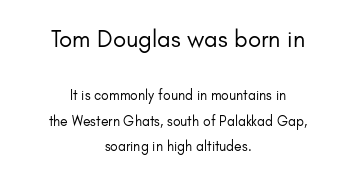
Q: Is the text bold? A: No.
Q: Is the text italic (slanted)? A: No, it is upright.
Q: Is the text underlined? A: No.
Q: How is the paragraph aligned? A: Centered.
Q: Is the spacing between letters normal or unusually wide? A: Normal.
Q: Which block of text is set in a larger size, the first (top) or the second (bottom)? A: The first (top) one.
